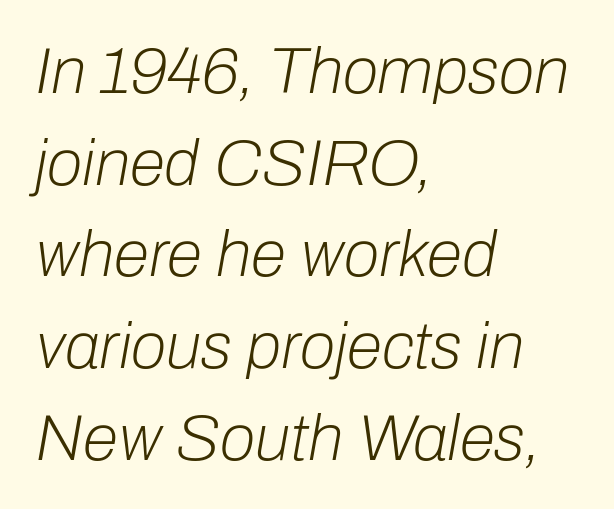
Q: Is the text bold? A: No.
Q: Is the text italic (slanted)? A: Yes, it leans right by about 10 degrees.
Q: Is the text underlined? A: No.
Q: How is the paragraph aligned? A: Left-aligned.
Q: Is the spacing between letters normal or unusually wide? A: Normal.
Q: Is the spacing between lines tight, normal or loose? A: Normal.
Q: Width (condensed, normal, or wide)? A: Normal.
Q: Stroke contrast? A: Low.
Q: x-height? A: Medium.
Q: Monospaced? A: No.
